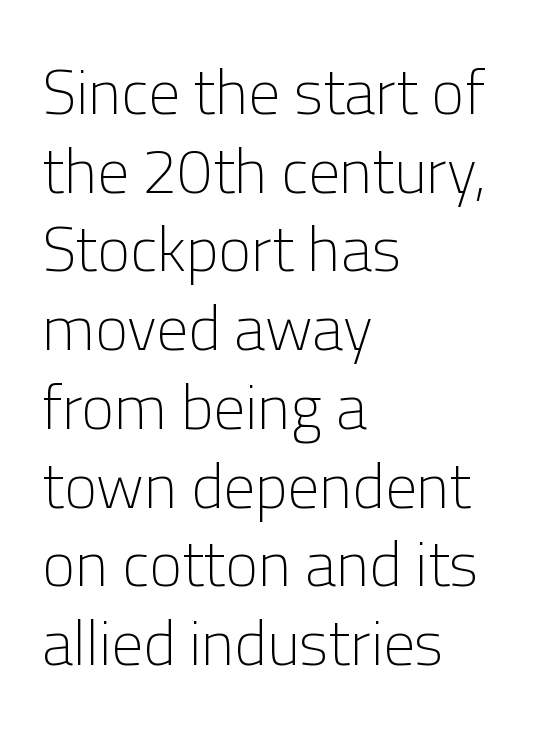
Q: Is the text bold? A: No.
Q: Is the text italic (slanted)? A: No, it is upright.
Q: Is the typeface a serif or a sans-serif typeface? A: Sans-serif.
Q: Is the text underlined? A: No.
Q: How is the paragraph aligned? A: Left-aligned.
Q: Is the spacing between letters normal or unusually wide? A: Normal.
Q: Is the spacing between lines tight, normal or loose? A: Normal.
Q: Width (condensed, normal, or wide)? A: Normal.
Q: Stroke contrast? A: Low.
Q: x-height? A: Medium.
Q: Monospaced? A: No.
